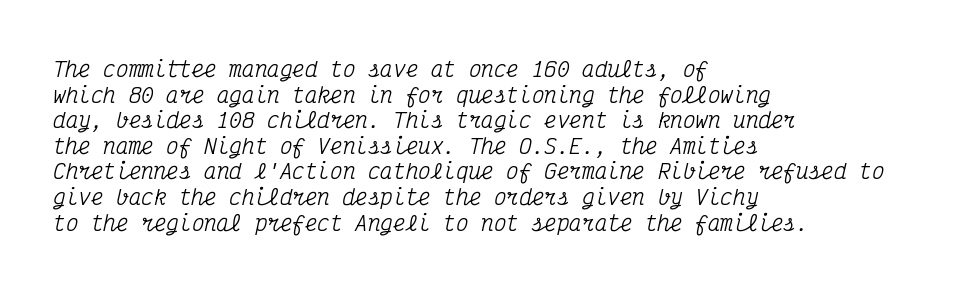
The image shows 21 px text type, italic (leaning right); set left-aligned, line spacing 1.22x, normal letter spacing, not underlined.
